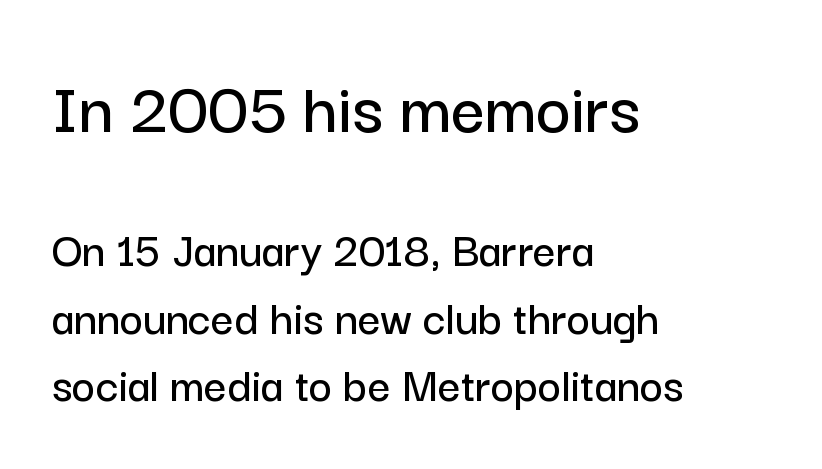
Q: Is the text italic (slanted)? A: No, it is upright.
Q: Is the typeface a serif or a sans-serif typeface? A: Sans-serif.
Q: Is the text underlined? A: No.
Q: How is the paragraph aligned? A: Left-aligned.
Q: Is the spacing between letters normal or unusually wide? A: Normal.
Q: Is the spacing between lines tight, normal or loose? A: Normal.
Q: Which block of text is set in a larger size, the first (top) or the second (bottom)? A: The first (top) one.
Q: Width (condensed, normal, or wide)? A: Normal.
Q: Stroke contrast? A: Low.
Q: x-height? A: Medium.
Q: Monospaced? A: No.
